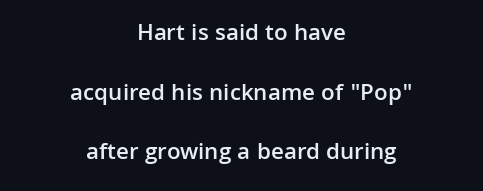
Q: Is the text bold? A: Semi-bold.
Q: Is the text italic (slanted)? A: No, it is upright.
Q: Is the text underlined? A: No.
Q: How is the paragraph aligned? A: Centered.
Q: Is the spacing between letters normal or unusually wide? A: Normal.
Q: Is the spacing between lines tight, normal or loose? A: Loose.
